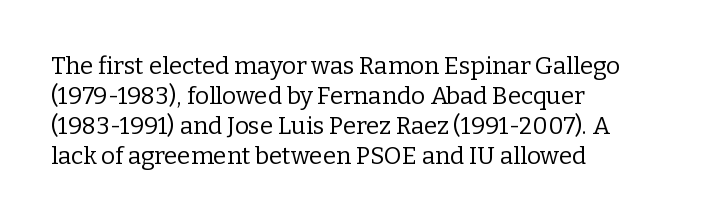
{"italic": "no", "bold": "no", "underline": "no", "align": "left", "line_spacing": "normal", "line_spacing_ratio": 1.25, "letter_spacing": "normal", "letter_spacing_em": 0.0, "glyph_px": 24}
